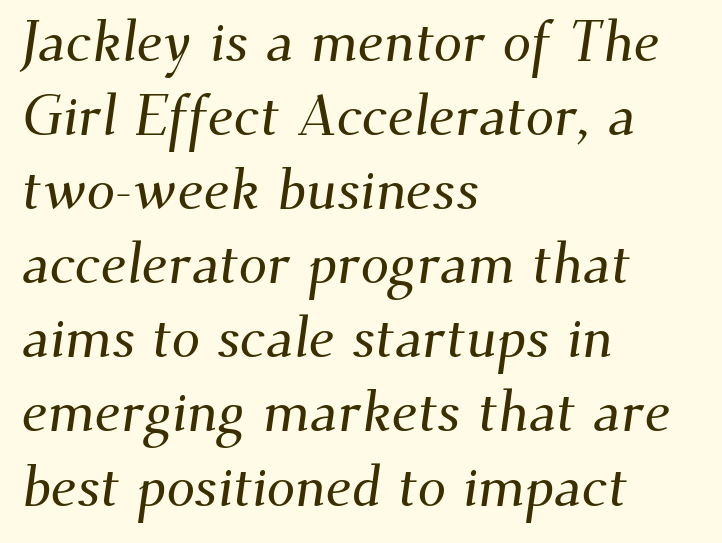
The text was rendered using a seriffed face with decorative stroke endings. The face used here is proportionally spaced, like ordinary book or web type. Students, note that the glyphs here touch the page at normal intervals. The ragged edge is on the right, which tells us the setting is flush left.
